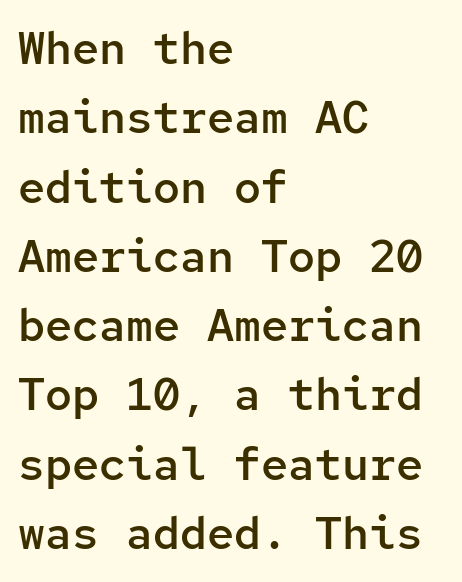
The image shows 45 px semibold sans-serif type, upright, monospaced; set left-aligned, normal line spacing (1.54x), normal letter spacing, not underlined; low stroke contrast and a medium x-height.
